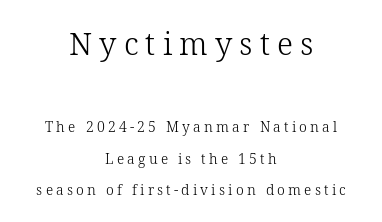
The typesetter chose a symmetrical, centered arrangement here. Character widths vary here, with narrow letters taking less room than wide ones. Does the leading feel generous? Absolutely, it's lavish. The words here are not underlined. Posture: straight, roman, zero tilt. Note: serifs present on the glyphs.
